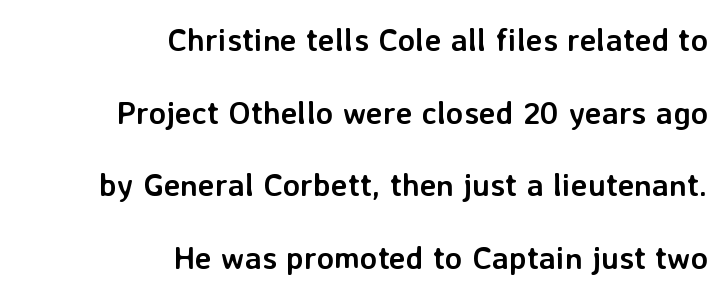
{"serif": "no", "italic": "no", "bold": "yes", "weight": "semibold", "width": "normal", "stroke_contrast": "low", "x_height": "medium", "monospaced": "no", "underline": "no", "align": "right", "line_spacing": "loose", "line_spacing_ratio": 2.27, "letter_spacing": "normal", "letter_spacing_em": 0.0, "glyph_px": 32}
